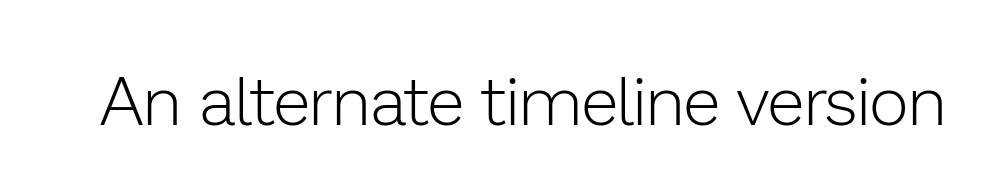
The image shows 68 px light sans-serif type, upright; set normal letter spacing, not underlined; low stroke contrast and a medium x-height.
